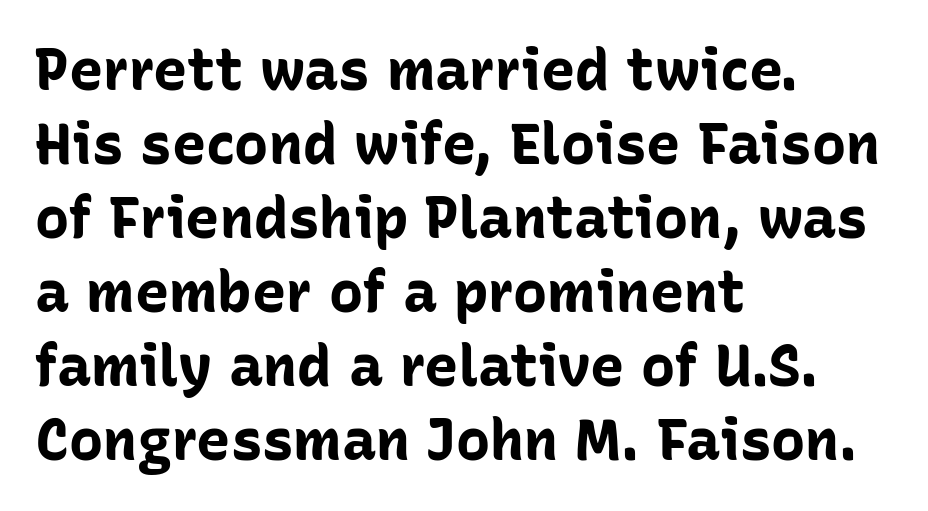
Designer's note — italics off, roman on. Here the designer chose a conventional face with non-uniform glyph widths. The zone under the glyphs is completely vacant. This rendering employs a face without finishing strokes, i.e., a sans-serif. Line beginnings align vertically; line endings do not. I'd describe the lettering as bold — thick and assertive.
